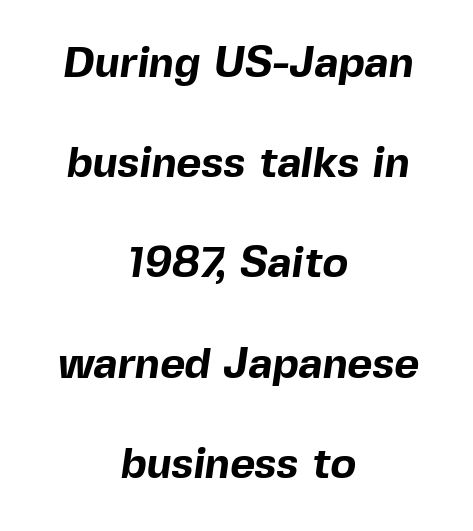
Q: Is the text bold? A: Yes.
Q: Is the typeface a serif or a sans-serif typeface? A: Sans-serif.
Q: Is the text underlined? A: No.
Q: How is the paragraph aligned? A: Centered.
Q: Is the spacing between letters normal or unusually wide? A: Normal.
Q: Is the spacing between lines tight, normal or loose? A: Loose.
Q: Width (condensed, normal, or wide)? A: Normal.
Q: x-height? A: Medium.
Q: Monospaced? A: No.
